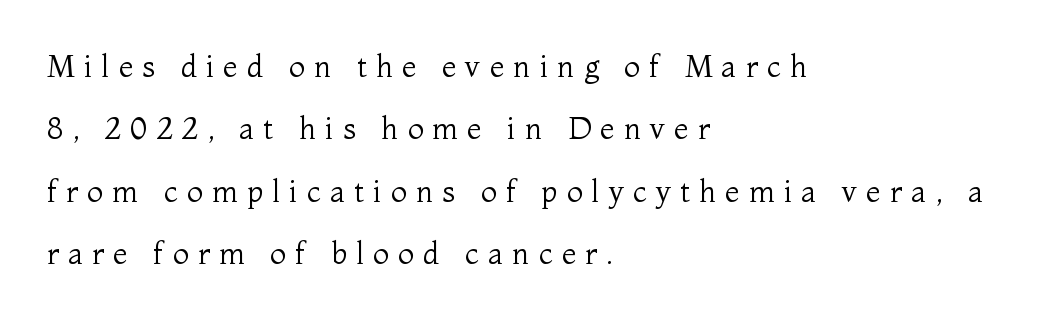
Q: Is the text bold? A: No.
Q: Is the text italic (slanted)? A: No, it is upright.
Q: Is the typeface a serif or a sans-serif typeface? A: Serif.
Q: Is the text underlined? A: No.
Q: How is the paragraph aligned? A: Left-aligned.
Q: Is the spacing between letters normal or unusually wide? A: Unusually wide.
Q: Is the spacing between lines tight, normal or loose? A: Loose.
Q: Width (condensed, normal, or wide)? A: Normal.
Q: Stroke contrast? A: Medium.
Q: x-height? A: Medium.
Q: Monospaced? A: No.
